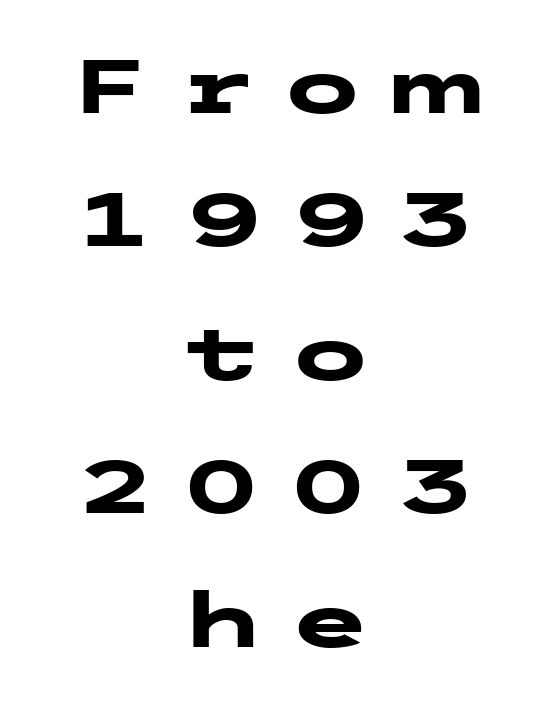
The image shows 75 px heavy, wide sans-serif type, upright; set centered, line spacing 1.78x, unusually wide letter spacing (+0.32 em), not underlined; low stroke contrast and a medium x-height.
